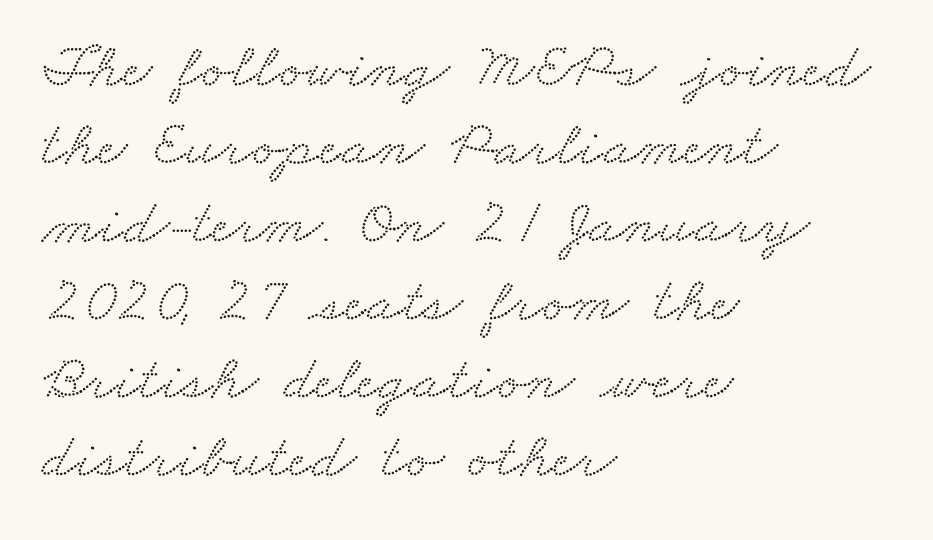
{"serif": "yes", "width": "wide", "stroke_contrast": "low", "x_height": "small", "monospaced": "no", "underline": "no", "align": "left", "line_spacing_ratio": 1.22, "letter_spacing": "normal", "letter_spacing_em": 0.0, "glyph_px": 64}
